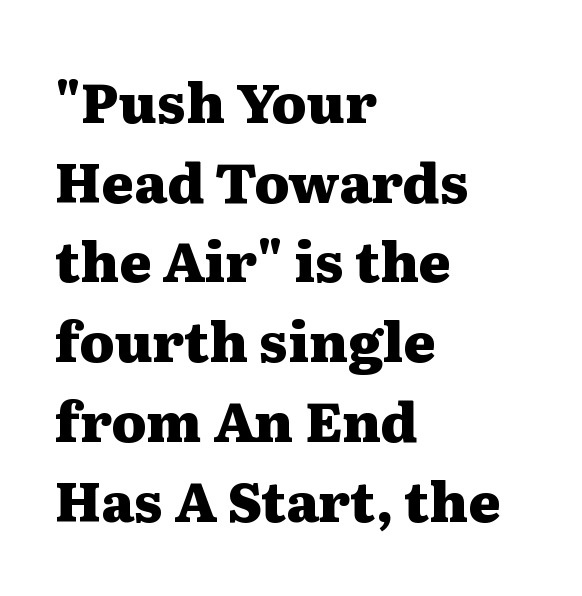
{"serif": "yes", "italic": "no", "bold": "yes", "weight": "heavy", "width": "wide", "stroke_contrast": "medium", "x_height": "medium", "monospaced": "no", "underline": "no", "align": "left", "line_spacing": "normal", "line_spacing_ratio": 1.45, "letter_spacing": "normal", "letter_spacing_em": 0.0, "glyph_px": 55}
